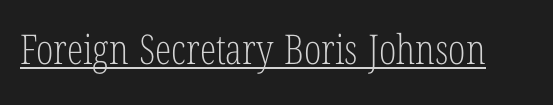
Glance below the letters and you will spot a drawn line. The font is comparable to plain body text, perhaps lighter. Spacing verdict: proportional, widths tailored to each character. Typographically, this falls in the serif category. Italic? Not at all — the glyphs are vertical.
